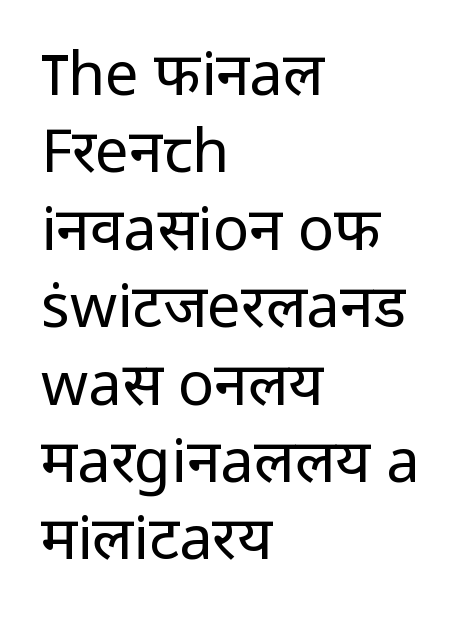
Q: Is the text bold? A: No.
Q: Is the text italic (slanted)? A: No, it is upright.
Q: Is the typeface a serif or a sans-serif typeface? A: Sans-serif.
Q: Is the text underlined? A: No.
Q: How is the paragraph aligned? A: Left-aligned.
Q: Is the spacing between letters normal or unusually wide? A: Normal.
Q: Is the spacing between lines tight, normal or loose? A: Normal.
Q: Width (condensed, normal, or wide)? A: Normal.
Q: Stroke contrast? A: Low.
Q: x-height? A: Medium.
Q: Monospaced? A: No.
